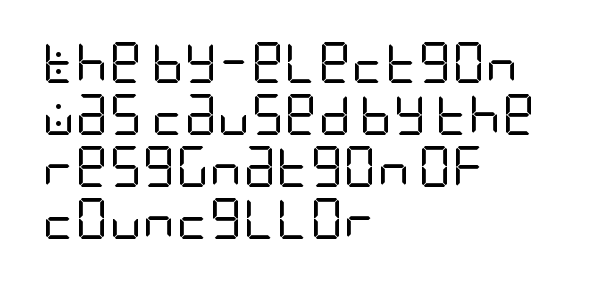
{"serif": "no", "italic": "no", "bold": "no", "weight": "regular", "width": "condensed", "stroke_contrast": "low", "x_height": "large", "underline": "no", "align": "left", "line_spacing": "normal", "line_spacing_ratio": 1.27, "letter_spacing": "normal", "letter_spacing_em": 0.0, "glyph_px": 41}
